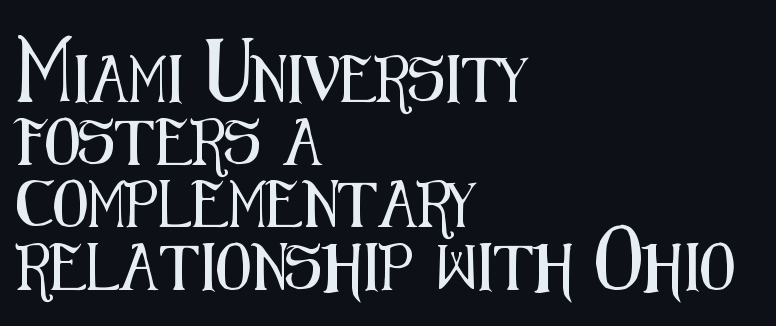
{"italic": "no", "width": "condensed", "stroke_contrast": "medium", "x_height": "medium", "monospaced": "no", "underline": "no", "align": "left", "line_spacing": "normal", "line_spacing_ratio": 1.36, "letter_spacing": "normal", "letter_spacing_em": 0.0, "glyph_px": 46}
